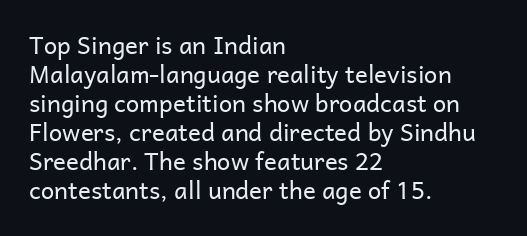
Q: Is the text bold? A: No.
Q: Is the text italic (slanted)? A: No, it is upright.
Q: Is the text underlined? A: No.
Q: How is the paragraph aligned? A: Left-aligned.
Q: Is the spacing between letters normal or unusually wide? A: Normal.
